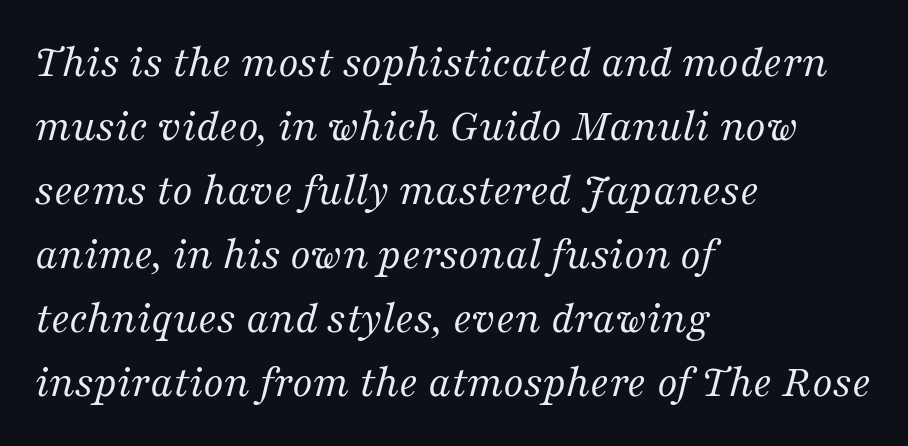
{"serif": "yes", "italic": "yes", "lean": "right", "slant_degrees": 16, "bold": "no", "weight": "regular", "width": "normal", "stroke_contrast": "medium", "x_height": "medium", "monospaced": "no", "underline": "no", "align": "left", "line_spacing": "normal", "line_spacing_ratio": 1.39, "letter_spacing": "normal", "letter_spacing_em": 0.0, "glyph_px": 46}
